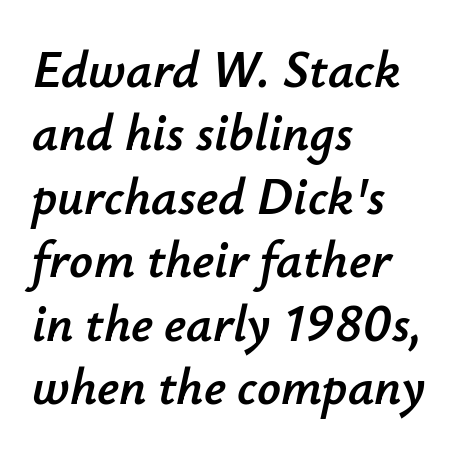
Q: Is the text italic (slanted)? A: Yes, it leans right by about 12 degrees.
Q: Is the text underlined? A: No.
Q: How is the paragraph aligned? A: Left-aligned.
Q: Is the spacing between letters normal or unusually wide? A: Normal.
Q: Width (condensed, normal, or wide)? A: Normal.
Q: Stroke contrast? A: Low.
Q: x-height? A: Small.
Q: Monospaced? A: No.
